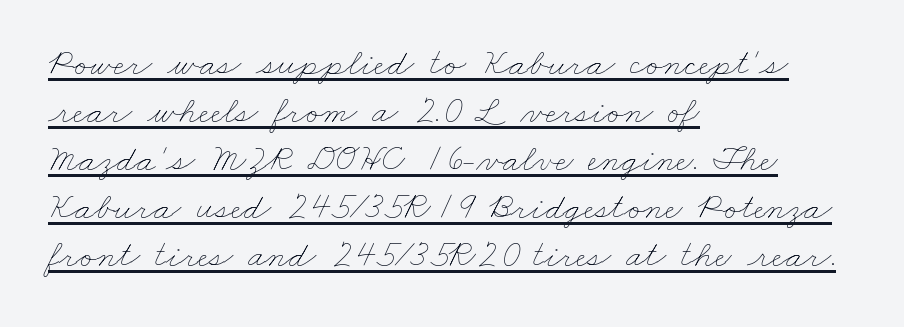
{"bold": "no", "weight": "thin", "width": "wide", "stroke_contrast": "low", "x_height": "small", "monospaced": "no", "underline": "yes", "align": "left", "line_spacing": "normal", "line_spacing_ratio": 1.26, "letter_spacing": "normal", "letter_spacing_em": 0.0, "glyph_px": 38}
